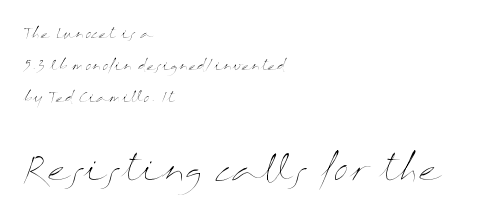
Reading top to bottom, the characters get bigger at the block break. Airy leading. The type is set solid horizontally, with unmodified tracking. Think of a printed novel: that variable character pitch is what you see here.
